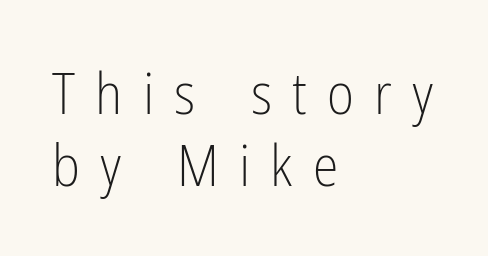
You can tell from the bare stems that sans-serif type was used. The rendering inserts visible extra space after every character. Students, observe: this is what conventionally led text looks like. The strokes are not fattened; the text isn't bold. Style check: upright. Do the characters align in a grid? No, the font is proportional.
